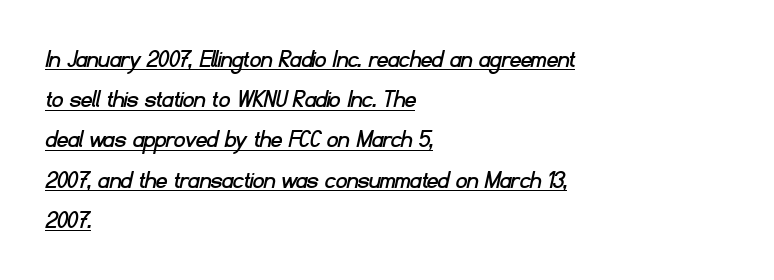
The image shows 27 px text type; set left-aligned, normal line spacing (1.49x), normal letter spacing, underlined.
